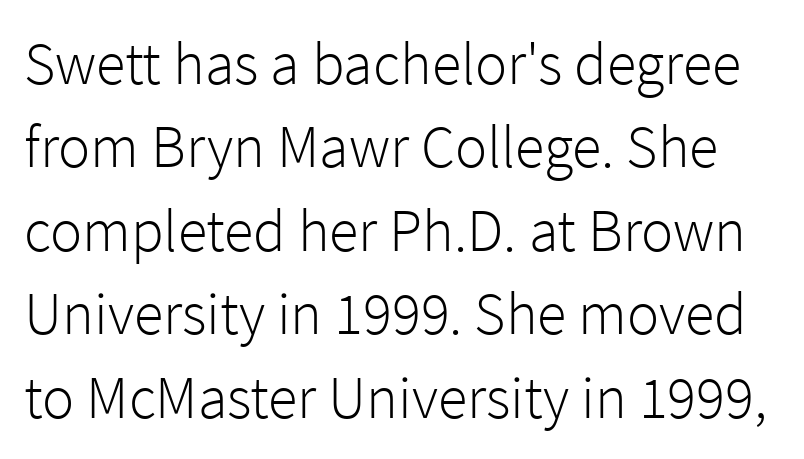
Q: Is the text bold? A: No.
Q: Is the text italic (slanted)? A: No, it is upright.
Q: Is the typeface a serif or a sans-serif typeface? A: Sans-serif.
Q: Is the text underlined? A: No.
Q: Is the spacing between letters normal or unusually wide? A: Normal.
Q: Is the spacing between lines tight, normal or loose? A: Normal.
Q: Width (condensed, normal, or wide)? A: Normal.
Q: Stroke contrast? A: Low.
Q: x-height? A: Medium.
Q: Monospaced? A: No.
